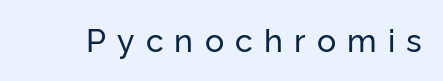
{"serif": "no", "italic": "no", "width": "normal", "stroke_contrast": "low", "x_height": "medium", "monospaced": "no", "underline": "no", "letter_spacing": "wide", "letter_spacing_em": 0.35, "glyph_px": 32}
